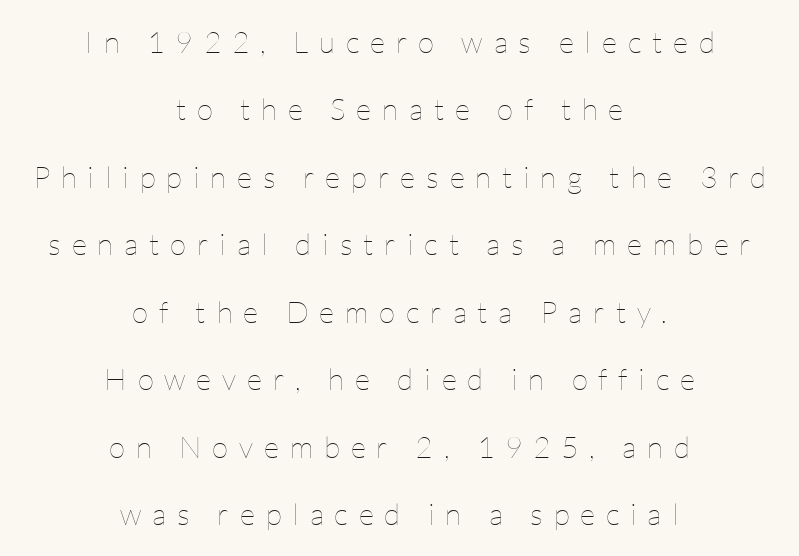
The image shows 30 px thin type, upright; set centered, loose line spacing (2.25x), unusually wide letter spacing (+0.36 em), not underlined; low stroke contrast and a medium x-height.
